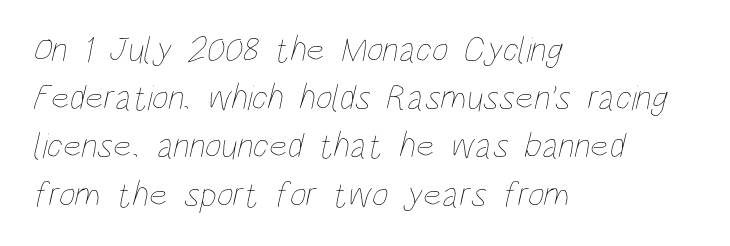
Q: Is the text bold? A: No.
Q: Is the text underlined? A: No.
Q: How is the paragraph aligned? A: Left-aligned.
Q: Is the spacing between letters normal or unusually wide? A: Normal.
Q: Is the spacing between lines tight, normal or loose? A: Normal.
Q: Width (condensed, normal, or wide)? A: Condensed.
Q: Stroke contrast? A: Low.
Q: x-height? A: Large.
Q: Monospaced? A: No.
